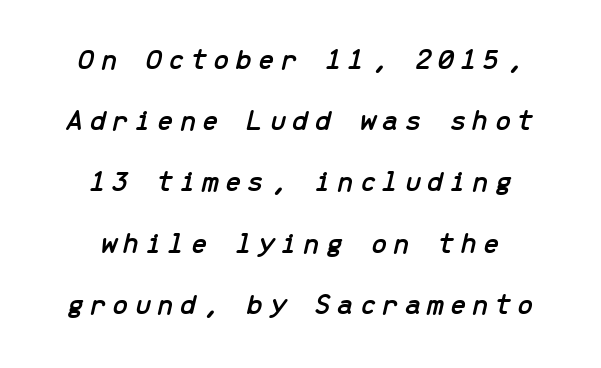
Q: Is the text italic (slanted)? A: Yes, it leans right by about 13 degrees.
Q: Is the text underlined? A: No.
Q: How is the paragraph aligned? A: Centered.
Q: Is the spacing between lines tight, normal or loose? A: Loose.
Q: Width (condensed, normal, or wide)? A: Normal.
Q: Stroke contrast? A: Low.
Q: x-height? A: Medium.
Q: Monospaced? A: Yes.
